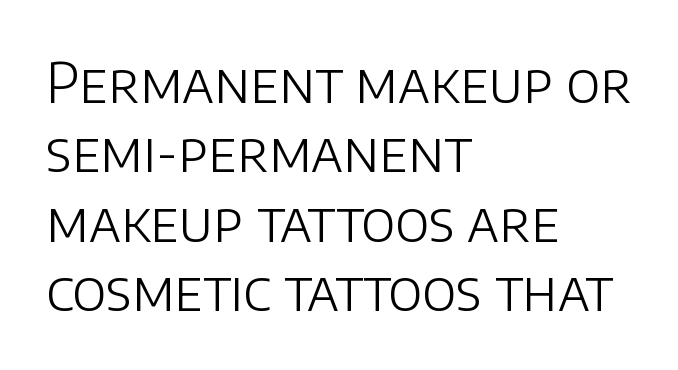
The tracking reads as untouched default to a designer's eye. In terms of leading, this rendering sits right in the middle. In CSS terms this would be text-align: left. You can tell from the bare stems that sans-serif type was used. The specimen reads as upright at a glance.
